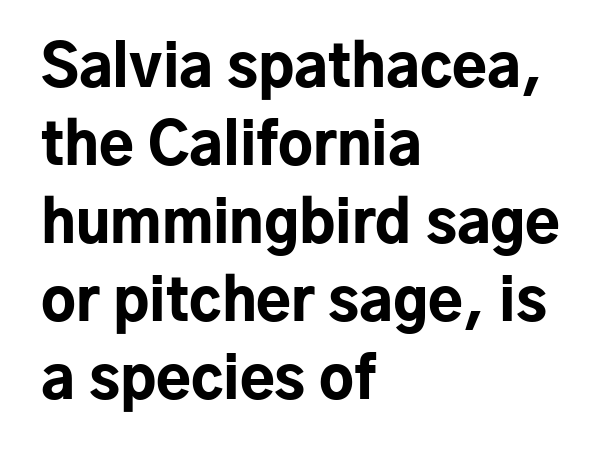
{"serif": "no", "italic": "no", "bold": "yes", "weight": "bold", "width": "normal", "stroke_contrast": "low", "x_height": "medium", "monospaced": "no", "underline": "no", "align": "left", "line_spacing": "normal", "line_spacing_ratio": 1.37, "letter_spacing": "normal", "letter_spacing_em": 0.0, "glyph_px": 57}
